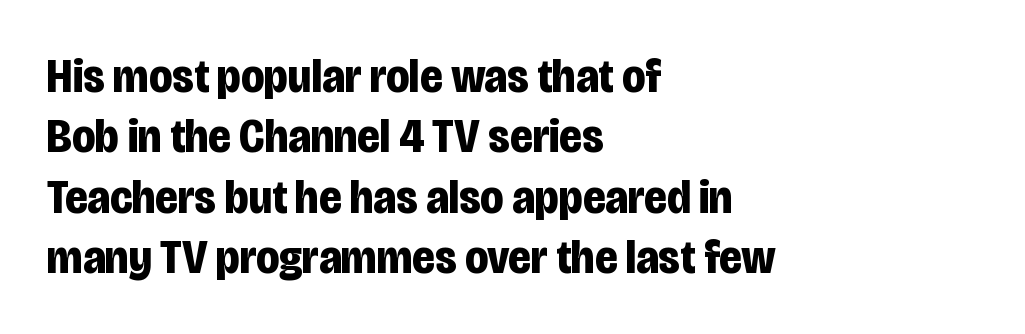
{"serif": "no", "italic": "no", "bold": "yes", "weight": "bold", "width": "condensed", "stroke_contrast": "low", "x_height": "large", "monospaced": "no", "underline": "no", "align": "left", "line_spacing": "normal", "line_spacing_ratio": 1.26, "letter_spacing": "normal", "letter_spacing_em": 0.0, "glyph_px": 48}
